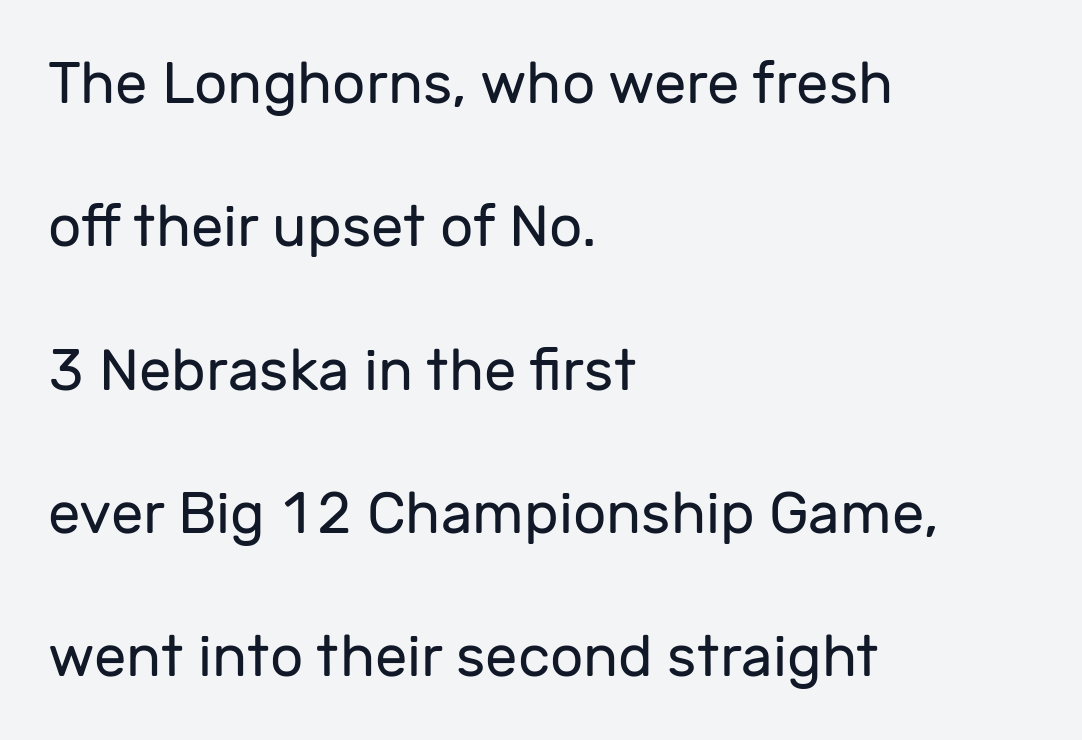
The image shows 58 px regular-weight sans-serif type, upright; set left-aligned, loose line spacing (2.47x), normal letter spacing, not underlined; low stroke contrast and a medium x-height.
